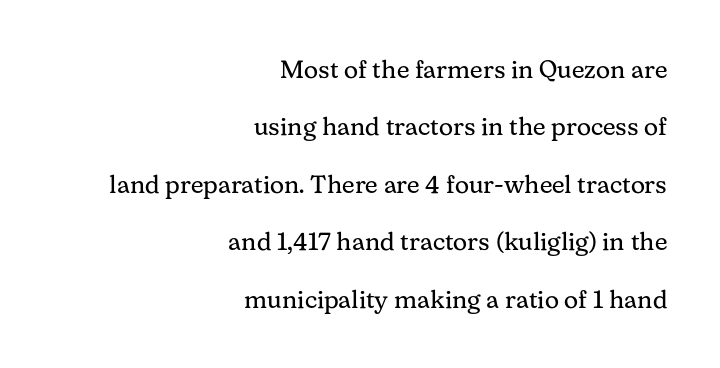
The strip under each line holds only bare page. Ink coverage per letter is moderate at most. Here the glyphs are tracked normally, forming tight word shapes. How would I describe the line gaps? Wide and relaxed. Unlike italic type, these characters show no tilt at all.
